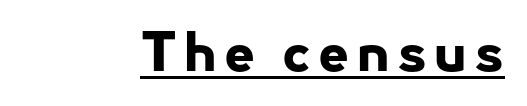
Students, this is bold: see how much ink each stroke carries. Letterform terminals end flat and unadorned throughout the passage. Posture: vertical. The face used here is proportionally spaced, like ordinary book or web type. Compared with undecorated copy, this sample adds a rule below the words.
